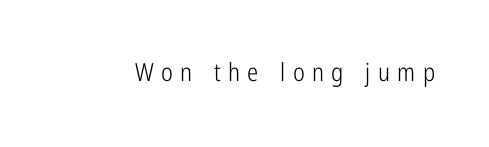
Observe the wide spacing: letters keep a clear distance from each other. Do the letters lean? They stand straight. Only glyphs here, with clear space below each row. Weight: not bold — regular or lighter.
